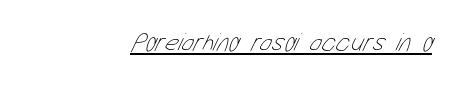
The image shows 26 px text type; set normal letter spacing, underlined.
